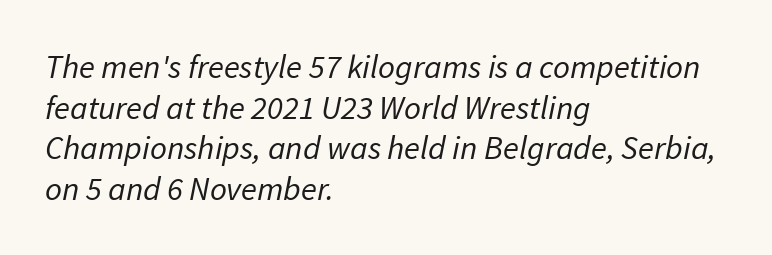
Does the copy run flush right? No — it runs flush left. In terms of letterform style, serifs are entirely absent. Clear beneath every line of the passage. Letters have the restrained weight of plain body copy at most.
